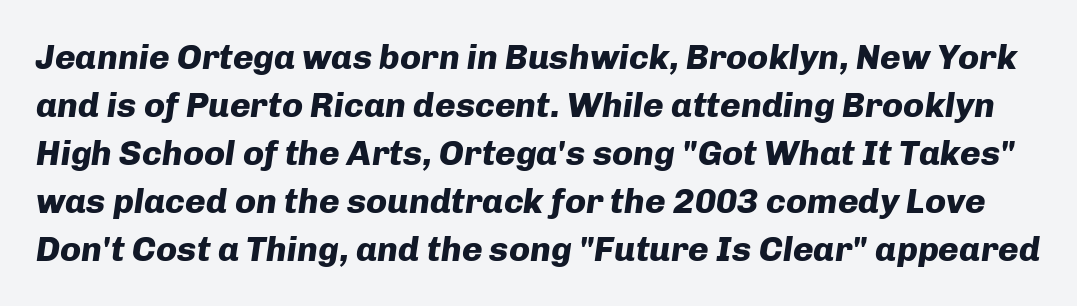
{"italic": "yes", "lean": "right", "slant_degrees": 8, "bold": "yes", "weight": "heavy", "width": "normal", "stroke_contrast": "low", "x_height": "medium", "monospaced": "no", "underline": "no", "line_spacing": "normal", "line_spacing_ratio": 1.37, "letter_spacing": "normal", "letter_spacing_em": 0.0, "glyph_px": 35}
